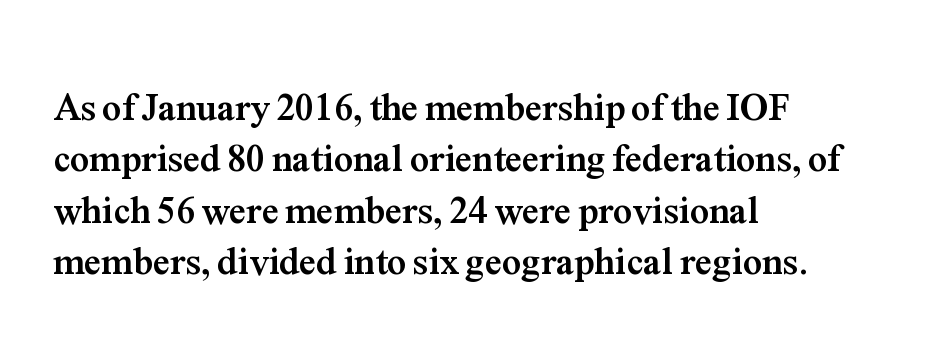
{"serif": "yes", "italic": "no", "bold": "yes", "weight": "semibold", "width": "normal", "stroke_contrast": "medium", "x_height": "medium", "monospaced": "no", "underline": "no", "align": "left", "line_spacing": "normal", "line_spacing_ratio": 1.35, "letter_spacing": "normal", "letter_spacing_em": 0.0, "glyph_px": 38}
